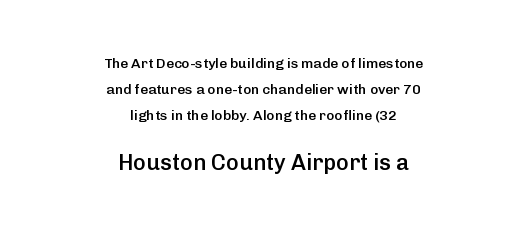
{"italic": "no", "bold": "semi", "underline": "no", "align": "center", "line_spacing_ratio": 1.84, "letter_spacing": "normal", "letter_spacing_em": 0.0, "larger_block": "second", "size_ratio": 1.57, "glyph_px": 22}
